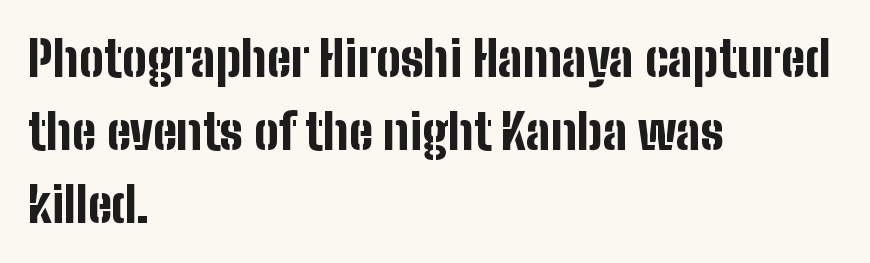
Check the space under the baseline: it is left empty. Tracking here is standard; glyphs follow each other at the usual distance. Evenly set lines give the paragraph a standard silhouette. Each letter's strokes conclude bluntly, with no projecting serifs. Is there any slant? The stems are plumb.
